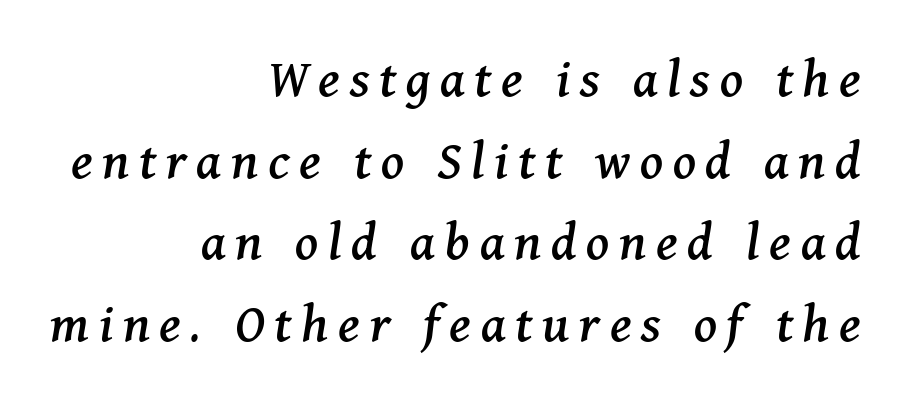
Small tapered or slab feet sit at the stroke ends, so this counts as serif. A typesetter would call this proportional, since set widths differ per character. Slant detected: the letters are inclined. Nobody drew a line under any word here. Each new line begins a customary step beneath the previous one.
